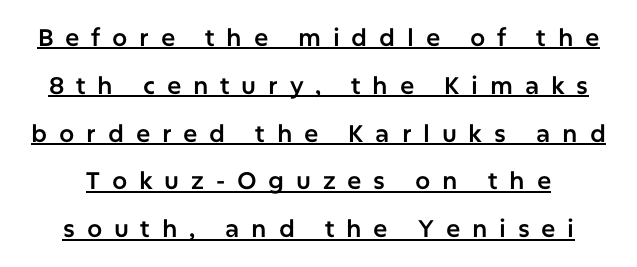
{"italic": "no", "underline": "yes", "line_spacing": "loose", "line_spacing_ratio": 1.99, "letter_spacing": "wide", "letter_spacing_em": 0.49, "glyph_px": 24}
